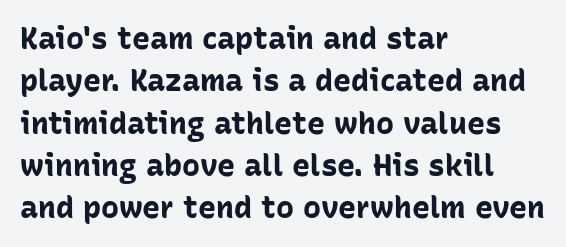
The image shows 30 px bold sans-serif type, upright; set left-aligned, normal line spacing (1.41x), normal letter spacing, not underlined; low stroke contrast and a medium x-height.
